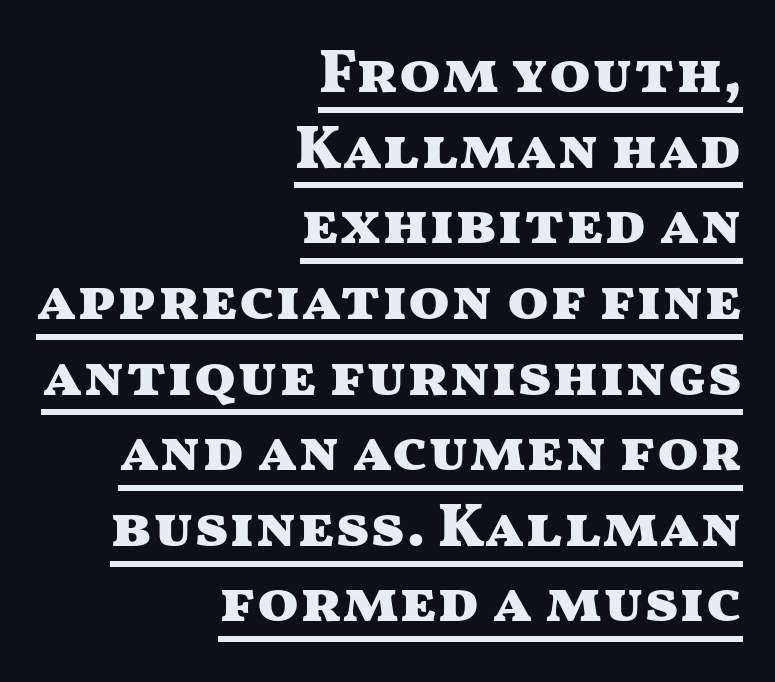
{"serif": "no", "italic": "no", "bold": "yes", "weight": "heavy", "width": "wide", "stroke_contrast": "medium", "x_height": "medium", "monospaced": "no", "underline": "yes", "align": "right", "line_spacing_ratio": 1.24, "letter_spacing": "normal", "letter_spacing_em": 0.0, "glyph_px": 61}
